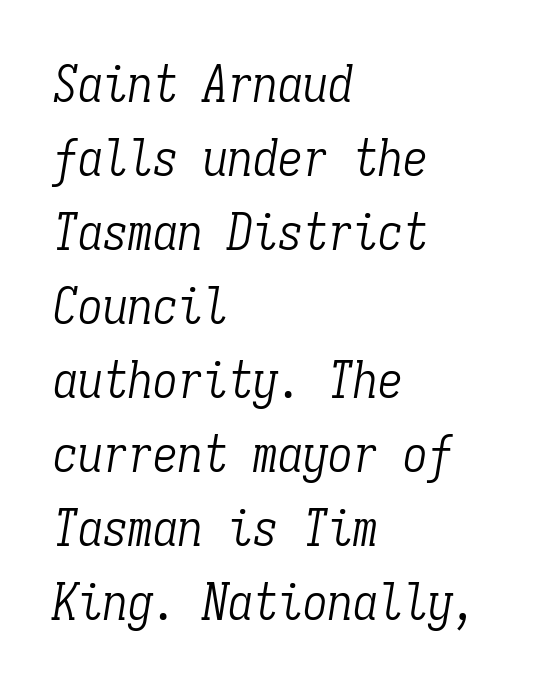
The image shows 50 px light, condensed serif type, italic (leaning right), monospaced; set left-aligned, normal line spacing (1.48x), normal letter spacing, not underlined; low stroke contrast and a medium x-height.
